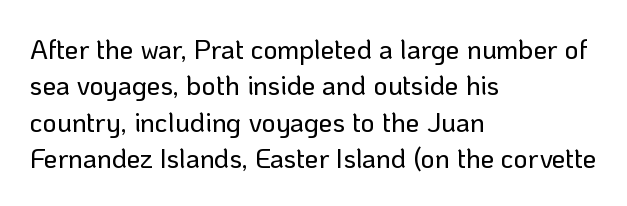
Tracking value appears to be zero — textbook default spacing. The type sits square on the baseline with zero lean. A clean baseline with only descenders dipping below it. Is the block centered? No — it sits flush against the left margin. Notice how descenders clear the ascenders below comfortably — that's standard leading.
